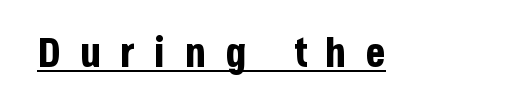
The designer went with a sans here, leaving each stem footless. Heft: maximum for text — a bold. Do the letters lean? They stand straight. The face used here is rendered with a markedly widened letterfit. The words here are underlined. These lines are rendered in a variable-pitch font.
